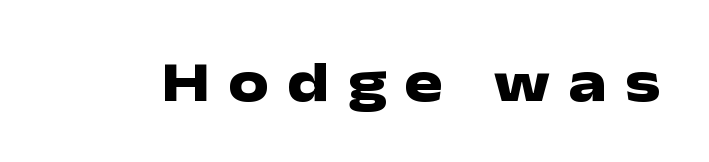
The image shows 57 px heavy, wide sans-serif type, upright; set unusually wide letter spacing (+0.32 em), not underlined; low stroke contrast and a medium x-height.
